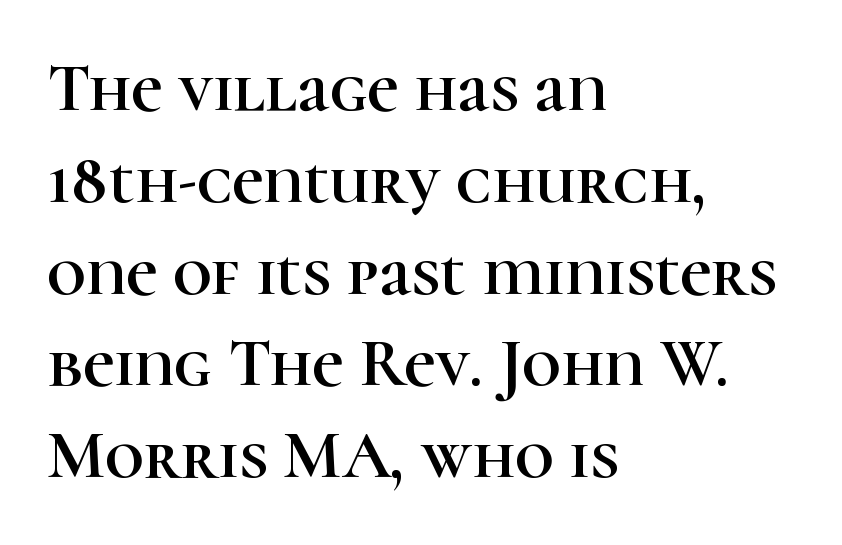
The image shows 68 px serif type, upright; set left-aligned, normal line spacing (1.35x), normal letter spacing, not underlined; high stroke contrast and a medium x-height.
